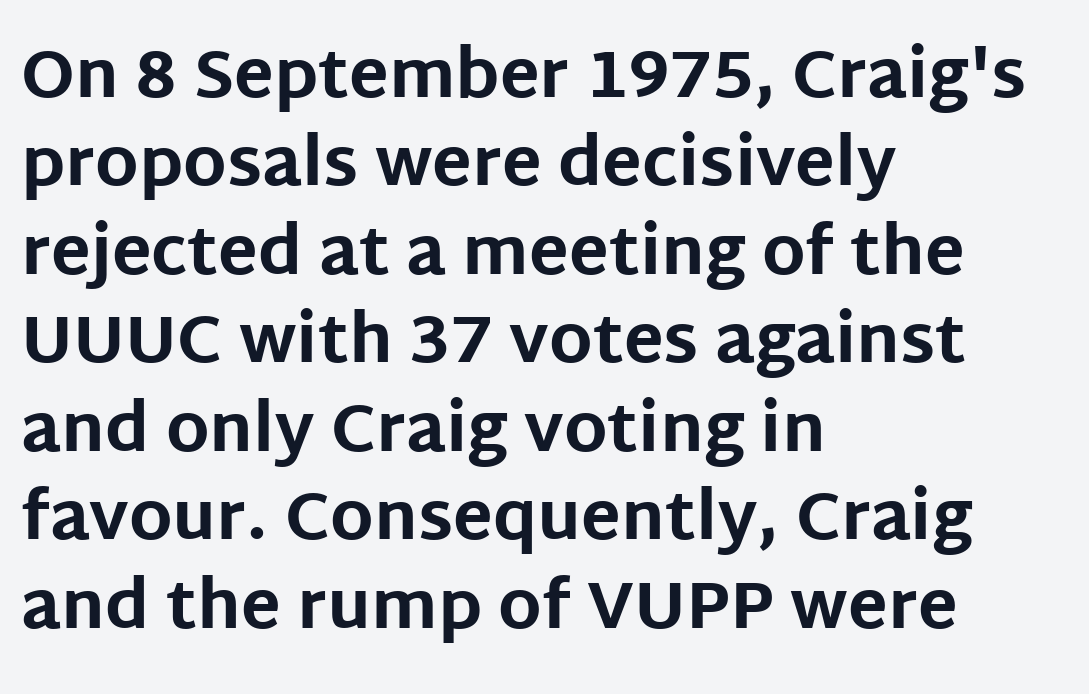
You could not count columns in this text — the font is proportionally spaced. Left-aligned paragraph, ragged on the right. You'd pick this weight for a headline — it's a proper bold. Descender tails drop into unmarked territory.
